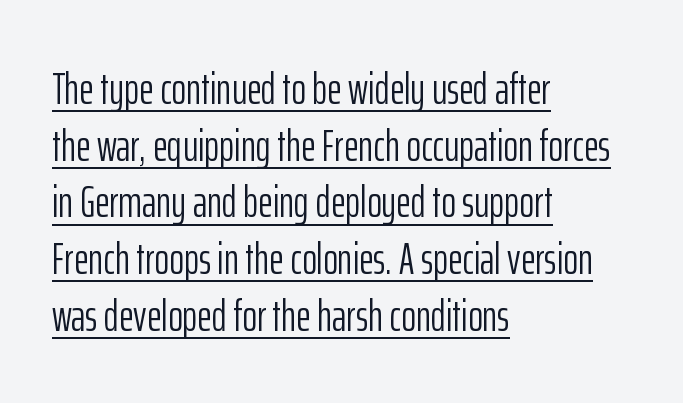
The image shows 45 px light, condensed sans-serif type, upright; set left-aligned, normal line spacing (1.26x), normal letter spacing, underlined; low stroke contrast and a medium x-height.
